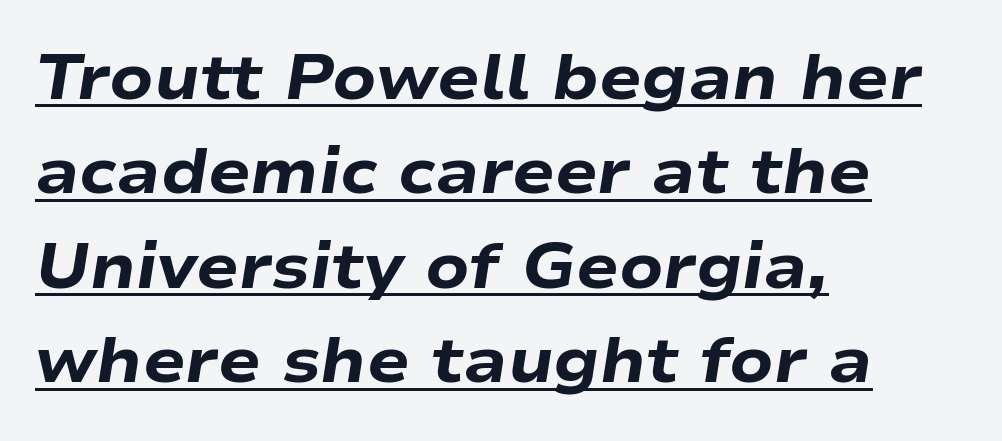
One-word summary of the alignment: left. Characters follow at the spacing the type designer built in. Check the space under the baseline: a stroke is drawn there. These lines are rendered in a variable-pitch font.
